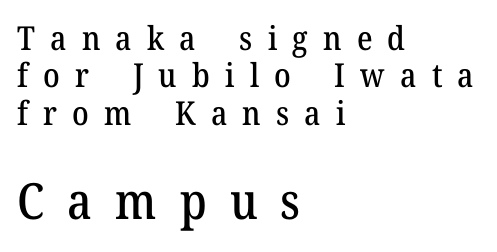
The image shows 50 px serif type, upright; set left-aligned, tight line spacing (1.13x), unusually wide letter spacing (+0.46 em), not underlined; the second (bottom) block is 1.52x larger; medium stroke contrast and a medium x-height.
